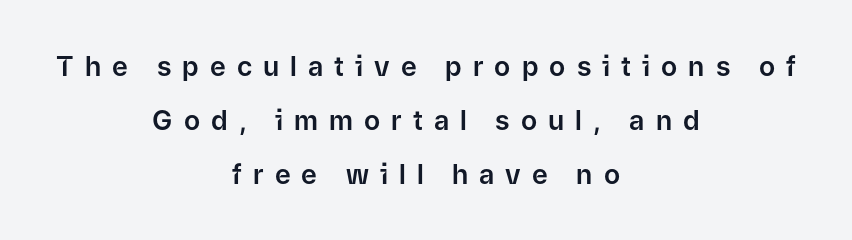
Vertical spacing — loose. Loose tracking; the words dissolve into strings of separated letters. Both edges are ragged and mirror each other, which tells us the setting is centered. Type without underlining. Style check: upright.
